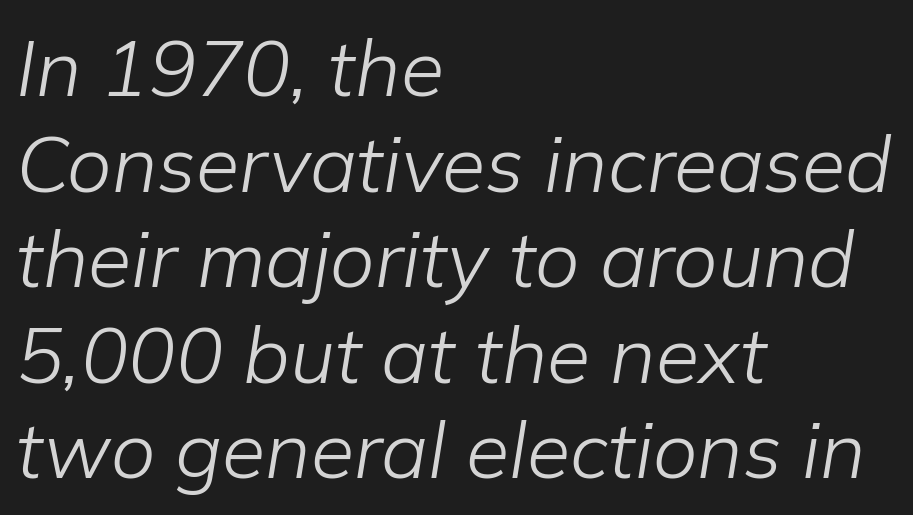
Compared with typical body copy, the letter spacing here is the same. Anything drawn beneath the words? Only blank space. The passage shown is typed in a proportional face where columns would drift. Posture: slanted.
